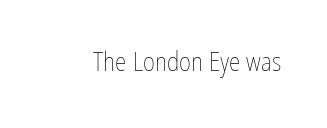
The image shows 26 px text type, upright; set normal letter spacing, not underlined.
